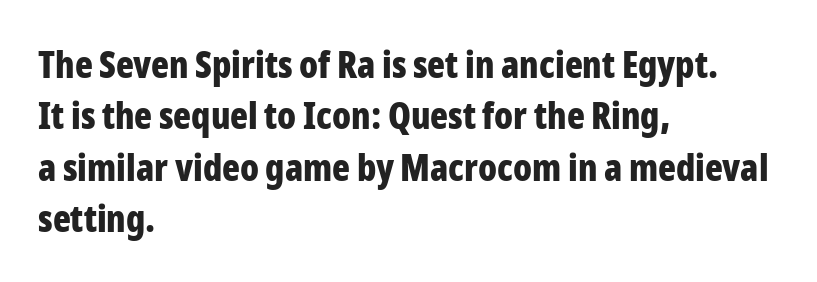
{"serif": "no", "italic": "no", "bold": "yes", "weight": "bold", "width": "condensed", "stroke_contrast": "low", "x_height": "medium", "monospaced": "no", "underline": "no", "align": "left", "line_spacing": "normal", "line_spacing_ratio": 1.39, "letter_spacing": "normal", "letter_spacing_em": 0.0, "glyph_px": 37}
